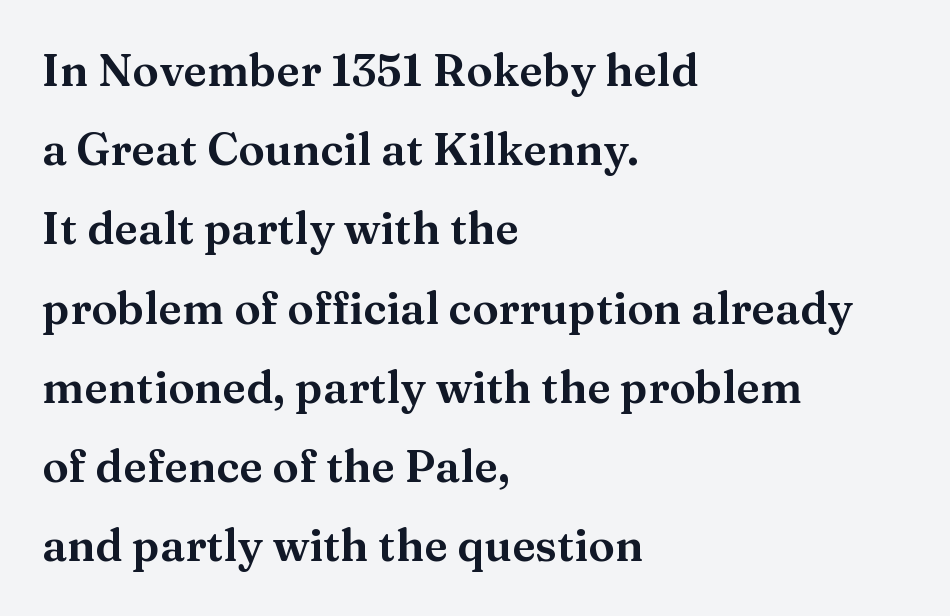
Every row of glyphs begins at an identical x-position on the left. Is this a fixed-width face? No — the glyphs have proportional, varying widths. Every stem runs plumb, perpendicular to the baseline. Letterform terminals end in serifs throughout the passage. The glyphs are unaccompanied by any horizontal stroke below them.
